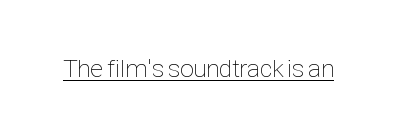
The image shows 25 px text type, upright; set normal letter spacing, underlined.
